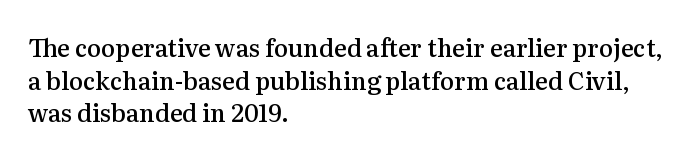
Q: Is the text bold? A: Semi-bold.
Q: Is the text italic (slanted)? A: No, it is upright.
Q: Is the text underlined? A: No.
Q: How is the paragraph aligned? A: Left-aligned.
Q: Is the spacing between letters normal or unusually wide? A: Normal.
Q: Is the spacing between lines tight, normal or loose? A: Normal.
